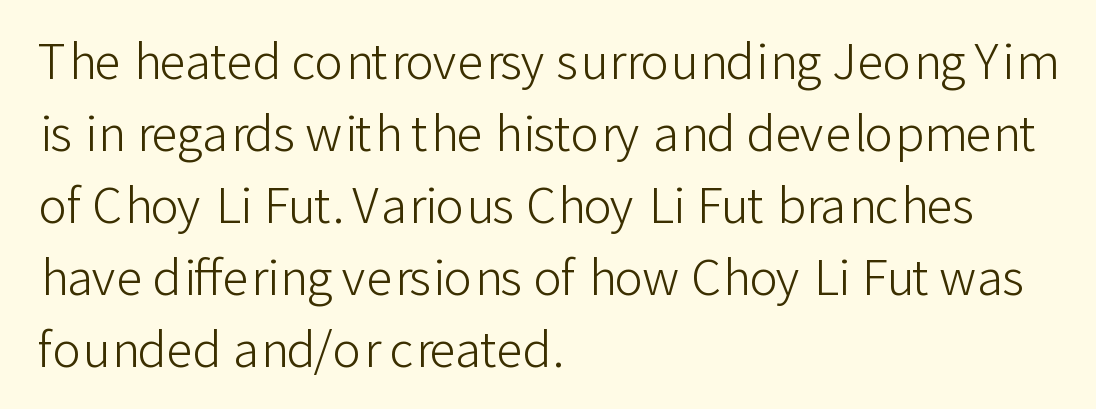
Q: Is the text bold? A: No.
Q: Is the text italic (slanted)? A: No, it is upright.
Q: Is the typeface a serif or a sans-serif typeface? A: Sans-serif.
Q: Is the text underlined? A: No.
Q: How is the paragraph aligned? A: Left-aligned.
Q: Is the spacing between letters normal or unusually wide? A: Normal.
Q: Is the spacing between lines tight, normal or loose? A: Normal.
Q: Width (condensed, normal, or wide)? A: Normal.
Q: Stroke contrast? A: Low.
Q: x-height? A: Medium.
Q: Monospaced? A: No.
